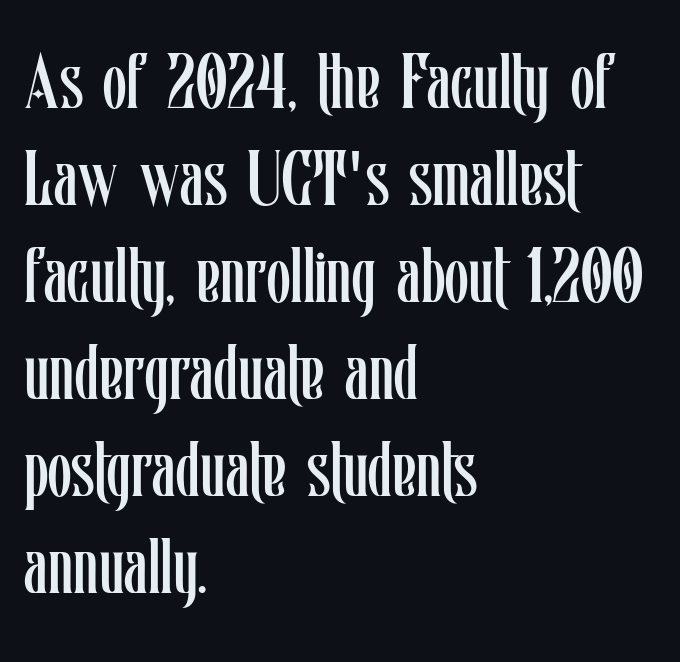
Notice how the stems are strictly vertical — no italics here. The face used here is proportionally spaced, like ordinary book or web type. Regular leading. Line beginnings align vertically; line endings do not. The words here are not underlined. How are the letters spaced? Ordinarily, with no added tracking.
